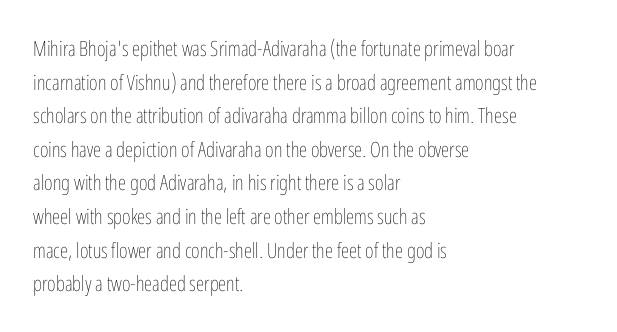
The font's upright variant was chosen for this text. Does the leading feel generous? No, just average. Letters rest on an invisible, unmarked baseline. Heft: none added — not bold. Typeset ragged right — the left edge is the straight one.
